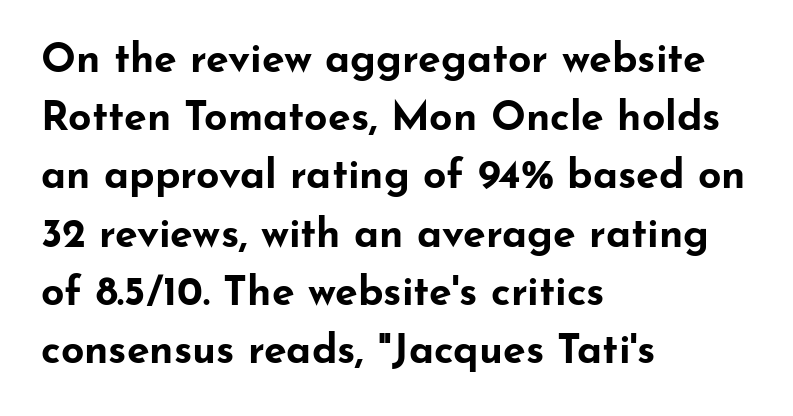
Q: Is the text bold? A: Yes.
Q: Is the text italic (slanted)? A: No, it is upright.
Q: Is the typeface a serif or a sans-serif typeface? A: Sans-serif.
Q: Is the text underlined? A: No.
Q: How is the paragraph aligned? A: Left-aligned.
Q: Is the spacing between letters normal or unusually wide? A: Normal.
Q: Is the spacing between lines tight, normal or loose? A: Normal.
Q: Width (condensed, normal, or wide)? A: Wide.
Q: Stroke contrast? A: Low.
Q: x-height? A: Small.
Q: Monospaced? A: No.
